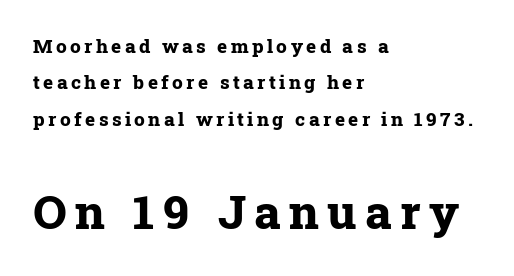
The image shows 47 px bold serif type, upright; set left-aligned, loose line spacing (1.91x), not underlined; the second (bottom) block is 2.47x larger; low stroke contrast and a medium x-height.
